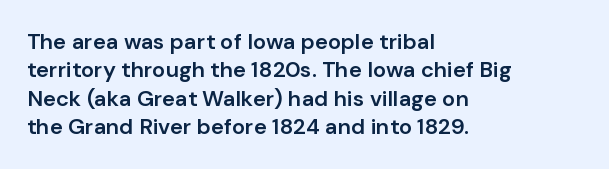
{"italic": "no", "bold": "semi", "underline": "no", "align": "left", "line_spacing": "normal", "line_spacing_ratio": 1.29, "letter_spacing": "normal", "letter_spacing_em": 0.0, "glyph_px": 22}
